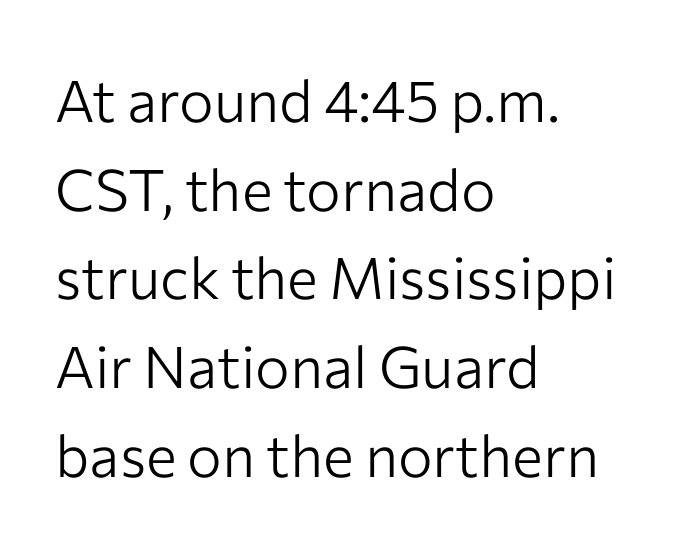
Q: Is the text bold? A: No.
Q: Is the text italic (slanted)? A: No, it is upright.
Q: Is the typeface a serif or a sans-serif typeface? A: Sans-serif.
Q: Is the text underlined? A: No.
Q: How is the paragraph aligned? A: Left-aligned.
Q: Is the spacing between letters normal or unusually wide? A: Normal.
Q: Is the spacing between lines tight, normal or loose? A: Normal.
Q: Width (condensed, normal, or wide)? A: Normal.
Q: Stroke contrast? A: Low.
Q: x-height? A: Medium.
Q: Monospaced? A: No.
